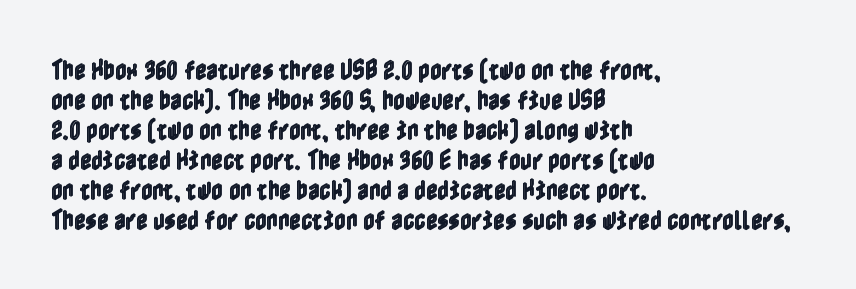
The image shows 22 px text type, upright; set left-aligned, normal line spacing (1.36x), normal letter spacing, not underlined.
